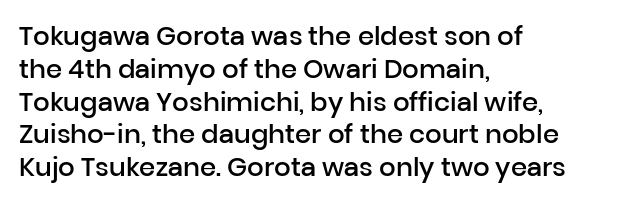
Q: Is the text bold? A: Semi-bold.
Q: Is the text italic (slanted)? A: No, it is upright.
Q: Is the text underlined? A: No.
Q: How is the paragraph aligned? A: Left-aligned.
Q: Is the spacing between letters normal or unusually wide? A: Normal.
Q: Is the spacing between lines tight, normal or loose? A: Normal.
